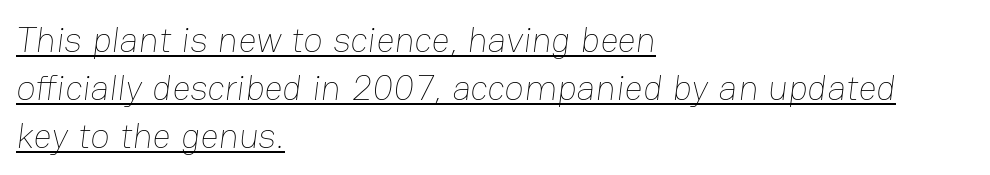
{"bold": "no", "weight": "thin", "width": "normal", "stroke_contrast": "low", "x_height": "medium", "monospaced": "no", "underline": "yes", "align": "left", "line_spacing": "normal", "line_spacing_ratio": 1.33, "letter_spacing": "normal", "letter_spacing_em": 0.0, "glyph_px": 36}
